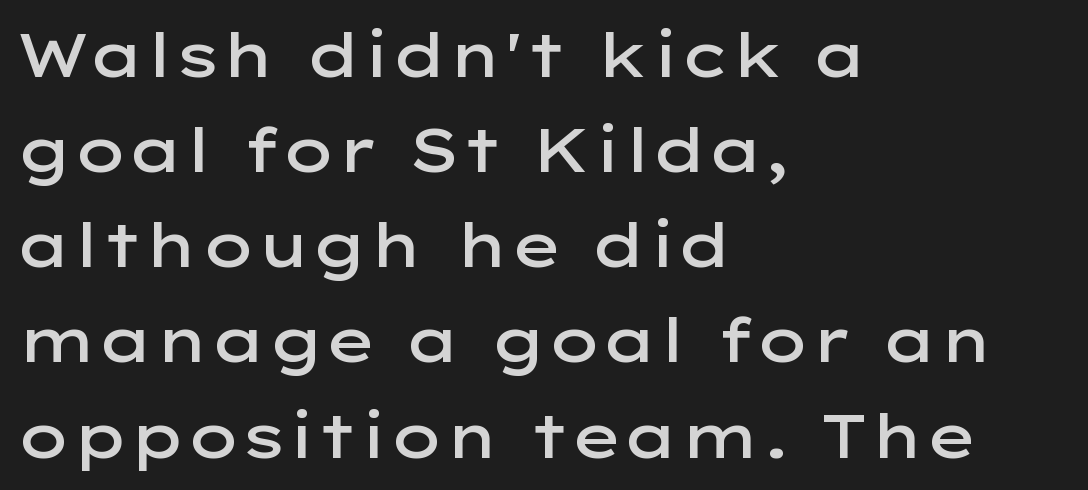
Q: Is the text bold? A: Semi-bold.
Q: Is the text italic (slanted)? A: No, it is upright.
Q: Is the typeface a serif or a sans-serif typeface? A: Sans-serif.
Q: Is the text underlined? A: No.
Q: How is the paragraph aligned? A: Left-aligned.
Q: Is the spacing between letters normal or unusually wide? A: Normal.
Q: Is the spacing between lines tight, normal or loose? A: Normal.
Q: Width (condensed, normal, or wide)? A: Wide.
Q: Stroke contrast? A: Low.
Q: x-height? A: Medium.
Q: Monospaced? A: No.
